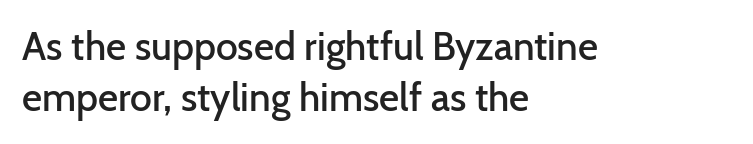
Every stem runs plumb, perpendicular to the baseline. A typesetter would call this proportional, since set widths differ per character. The text block is weighted toward the left margin, trailing off unevenly rightward. The rendering uses a semibold face; strokes are thickened but not to full bold.
